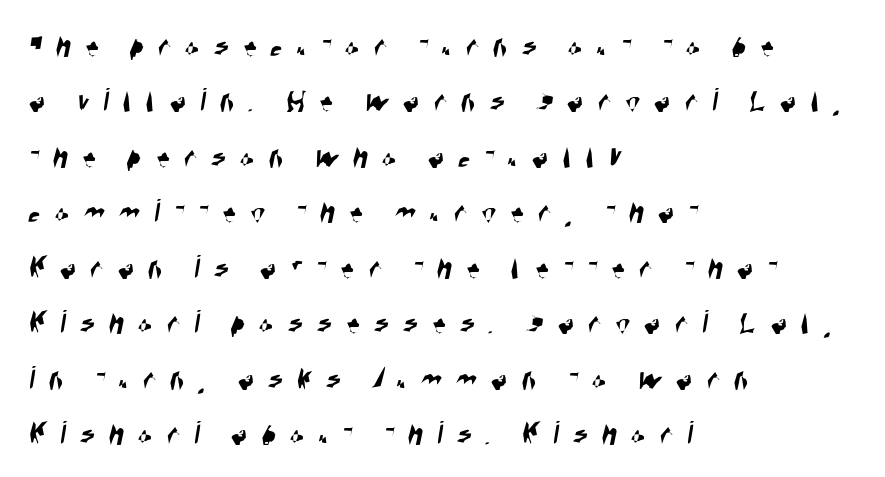
The image shows 34 px condensed sans-serif type; set left-aligned, normal line spacing (1.63x), unusually wide letter spacing (+0.41 em), not underlined; high stroke contrast and a large x-height.
